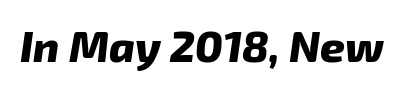
No extra tracking has been applied to these lines. Only glyphs here, with clear space below each row. Slanted lettering throughout. Heavy-handed strokes throughout: this text is bold. The letters advance in unequal steps, a hallmark of proportional type.
